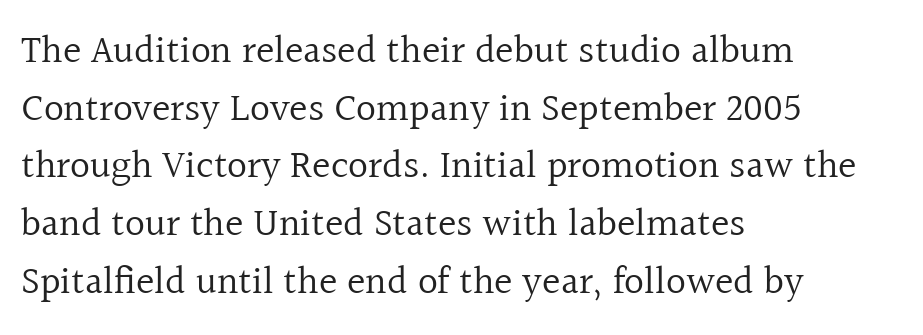
The image shows 39 px regular-weight serif type, upright; set left-aligned, normal line spacing (1.48x), normal letter spacing, not underlined; a medium x-height.
